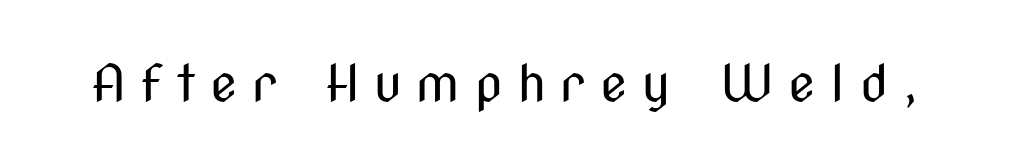
{"serif": "no", "italic": "no", "bold": "no", "weight": "regular", "width": "condensed", "stroke_contrast": "medium", "x_height": "medium", "monospaced": "no", "underline": "no", "letter_spacing": "wide", "letter_spacing_em": 0.29, "glyph_px": 50}
